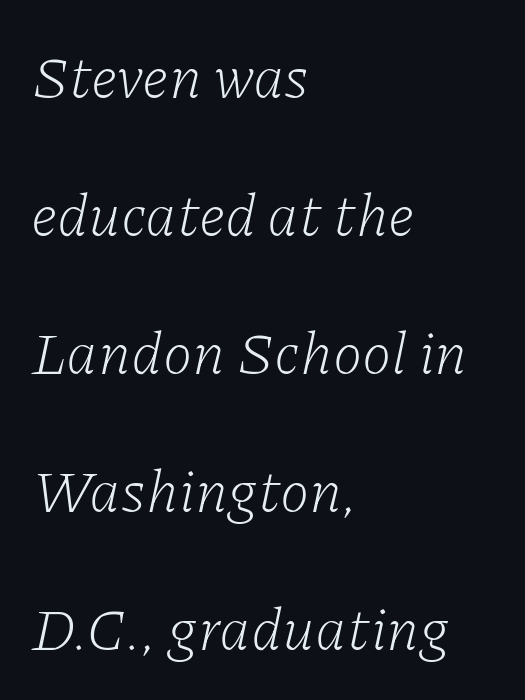
The image shows 60 px light serif type, italic (leaning right); set left-aligned, loose line spacing (2.3x), normal letter spacing, not underlined; low stroke contrast and a medium x-height.
